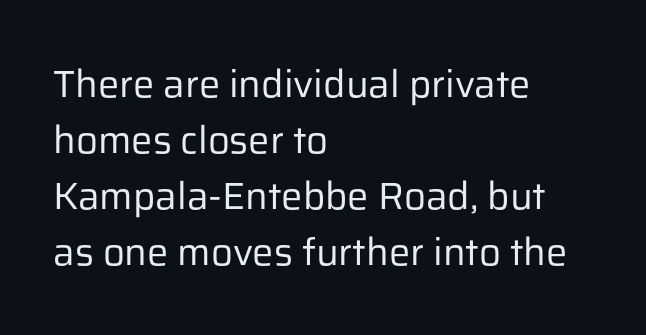
The image shows 38 px regular-weight sans-serif type, upright; set left-aligned, normal line spacing (1.47x), normal letter spacing, not underlined; low stroke contrast and a medium x-height.
